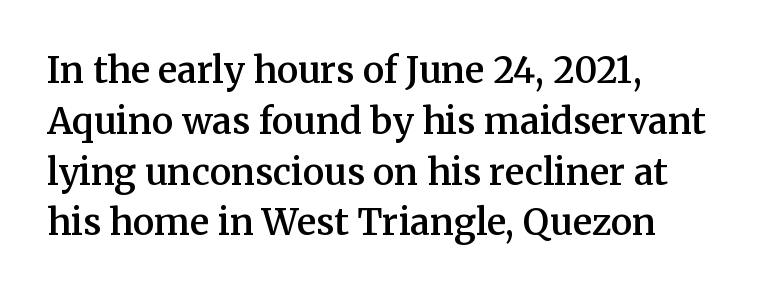
Q: Is the text bold? A: Semi-bold.
Q: Is the text italic (slanted)? A: No, it is upright.
Q: Is the typeface a serif or a sans-serif typeface? A: Serif.
Q: Is the text underlined? A: No.
Q: How is the paragraph aligned? A: Left-aligned.
Q: Is the spacing between letters normal or unusually wide? A: Normal.
Q: Is the spacing between lines tight, normal or loose? A: Normal.
Q: Width (condensed, normal, or wide)? A: Normal.
Q: Stroke contrast? A: Medium.
Q: x-height? A: Medium.
Q: Monospaced? A: No.
